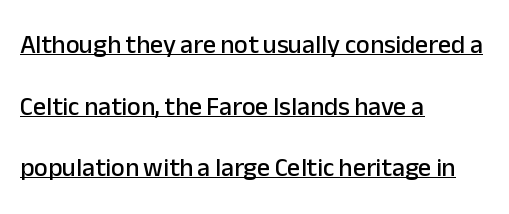
{"italic": "no", "underline": "yes", "align": "left", "line_spacing": "loose", "line_spacing_ratio": 2.37, "letter_spacing": "normal", "letter_spacing_em": 0.0, "glyph_px": 26}
